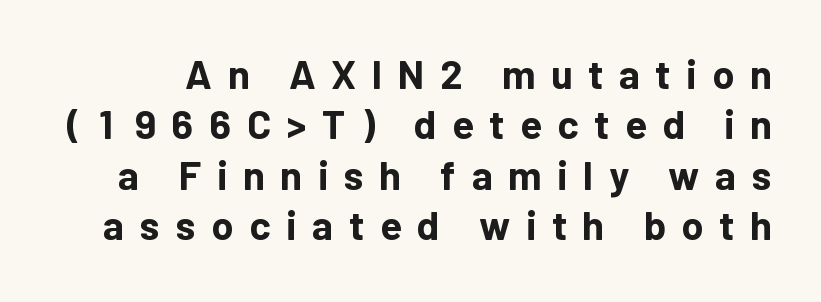
{"serif": "no", "italic": "no", "bold": "yes", "weight": "bold", "width": "normal", "stroke_contrast": "low", "x_height": "medium", "monospaced": "no", "underline": "no", "line_spacing": "normal", "line_spacing_ratio": 1.26, "letter_spacing": "wide", "letter_spacing_em": 0.39, "glyph_px": 40}
